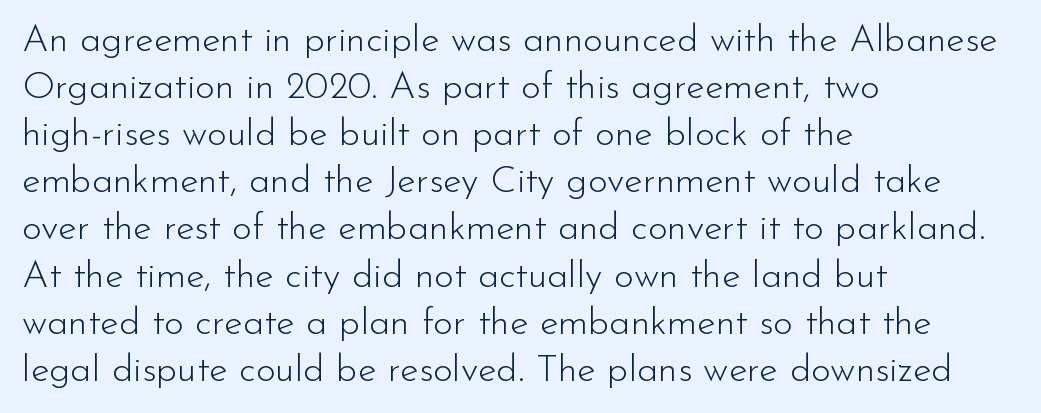
The image shows 38 px light sans-serif type, upright; set left-aligned, line spacing 1.24x, normal letter spacing, not underlined; low stroke contrast and a small x-height.
